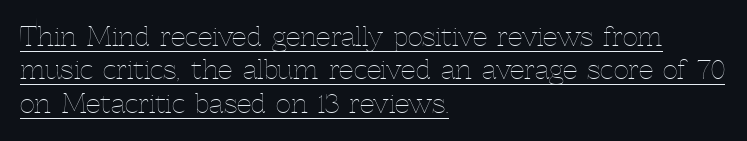
{"italic": "no", "bold": "no", "underline": "yes", "align": "left", "line_spacing": "normal", "line_spacing_ratio": 1.28, "letter_spacing": "normal", "letter_spacing_em": 0.0, "glyph_px": 26}
